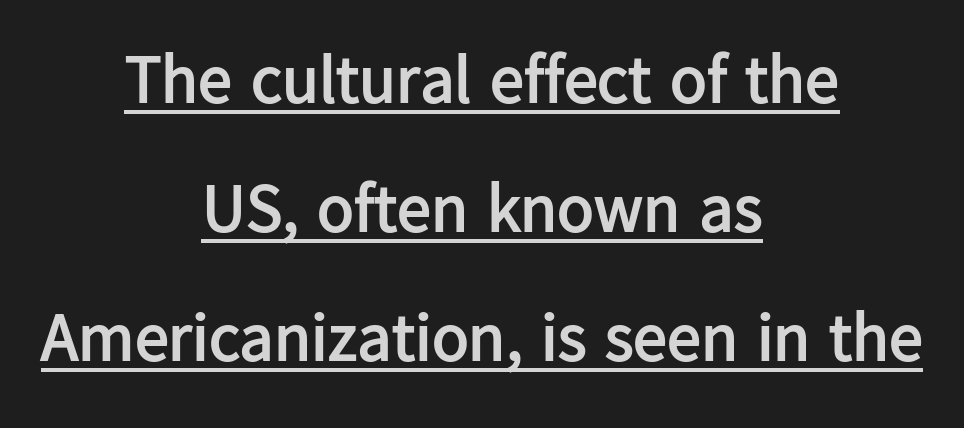
{"serif": "no", "italic": "no", "bold": "yes", "weight": "semibold", "width": "normal", "stroke_contrast": "low", "x_height": "medium", "monospaced": "no", "underline": "yes", "align": "center", "line_spacing": "loose", "line_spacing_ratio": 1.9, "letter_spacing": "normal", "letter_spacing_em": 0.0, "glyph_px": 68}
